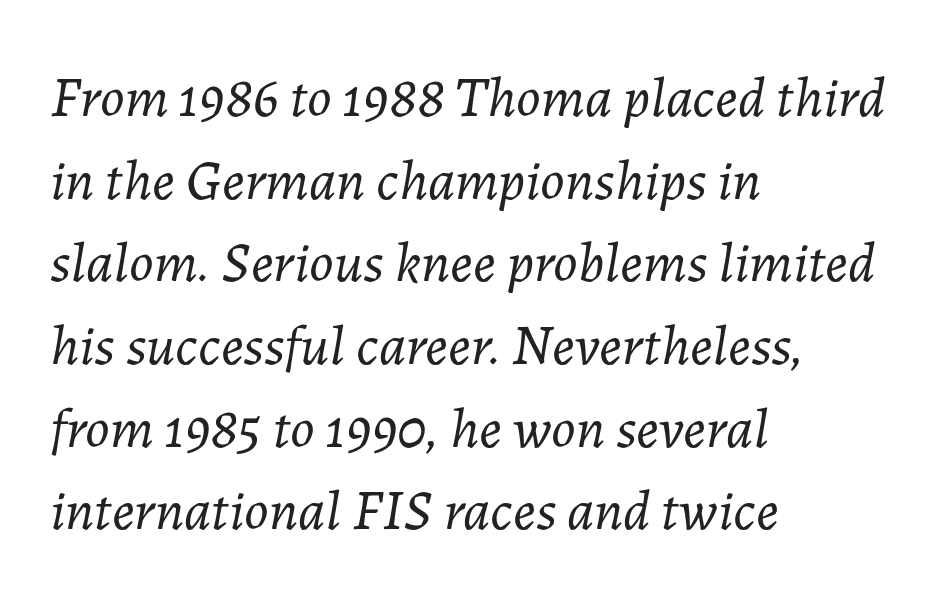
These lines were composed using italics. A light-to-regular cut is what we see here. Each letter keeps its own natural width here, so spacing adapts to shape. Visually the block forms a straight wall on the left and a jagged coastline on the right. The gap between lines stays unmarked. Honestly, the letter spacing is just normal — you wouldn't notice it.
